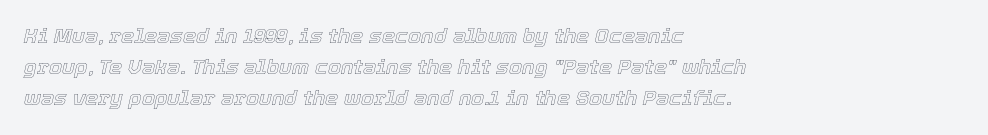
Q: Is the text italic (slanted)? A: Yes, it leans right by about 12 degrees.
Q: Is the text underlined? A: No.
Q: How is the paragraph aligned? A: Left-aligned.
Q: Is the spacing between letters normal or unusually wide? A: Normal.
Q: Is the spacing between lines tight, normal or loose? A: Normal.
